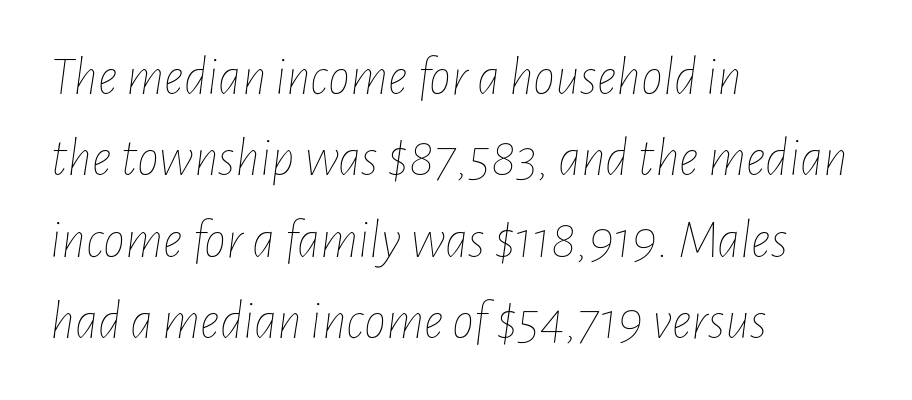
{"italic": "yes", "lean": "right", "slant_degrees": 7, "bold": "no", "weight": "thin", "width": "condensed", "stroke_contrast": "low", "x_height": "medium", "monospaced": "no", "underline": "no", "align": "left", "line_spacing": "normal", "line_spacing_ratio": 1.48, "letter_spacing": "normal", "letter_spacing_em": 0.0, "glyph_px": 55}
